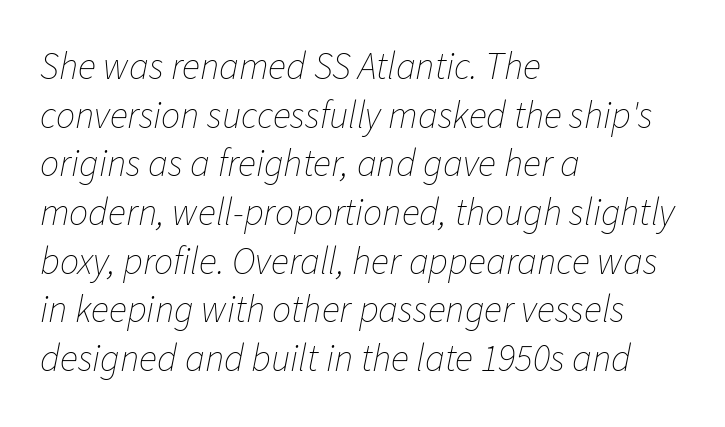
{"italic": "yes", "lean": "right", "slant_degrees": 11, "bold": "no", "weight": "thin", "width": "normal", "stroke_contrast": "low", "x_height": "medium", "monospaced": "no", "underline": "no", "align": "left", "line_spacing": "normal", "line_spacing_ratio": 1.28, "letter_spacing": "normal", "letter_spacing_em": 0.0, "glyph_px": 38}
